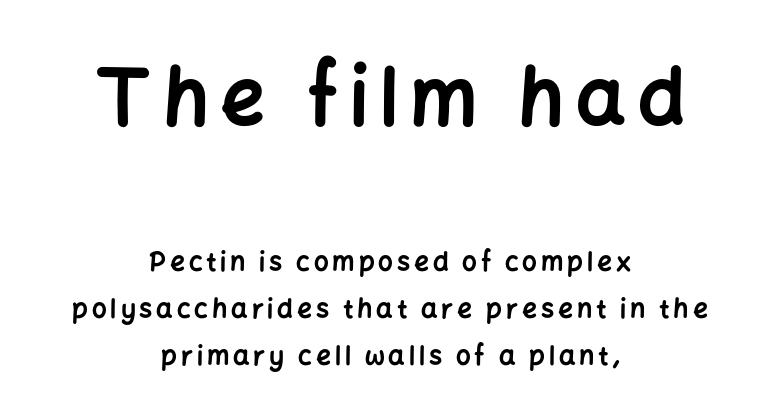
The image shows 78 px bold sans-serif type, upright; set centered, line spacing 1.81x, not underlined; the first (top) block is 3.0x larger; low stroke contrast and a medium x-height.
